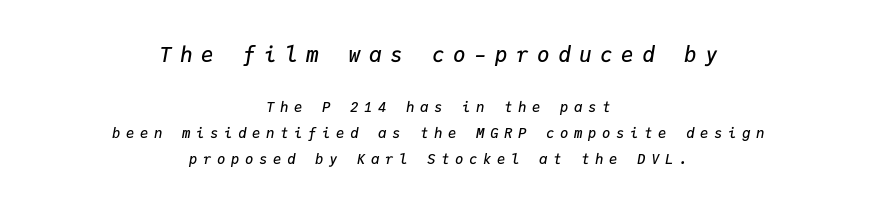
Slant detected: the letters are inclined. Letter spacing: wide. Descenders are the only things crossing below the line. Which of the two is more prominent by size? The first, at the top. Moderately thickened strokes mark this as semibold type.
